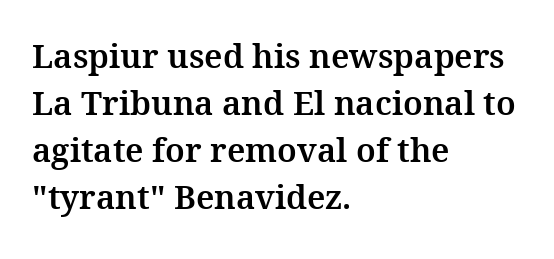
The image shows 33 px serif type, upright; set left-aligned, normal line spacing (1.42x), normal letter spacing, not underlined; medium stroke contrast and a medium x-height.
